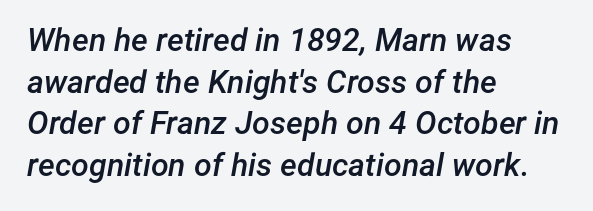
{"italic": "yes", "lean": "right", "slant_degrees": 12, "bold": "semi", "weight": "semibold", "width": "normal", "stroke_contrast": "low", "x_height": "medium", "monospaced": "no", "underline": "no", "align": "left", "line_spacing": "normal", "line_spacing_ratio": 1.3, "letter_spacing": "normal", "letter_spacing_em": 0.0, "glyph_px": 32}
